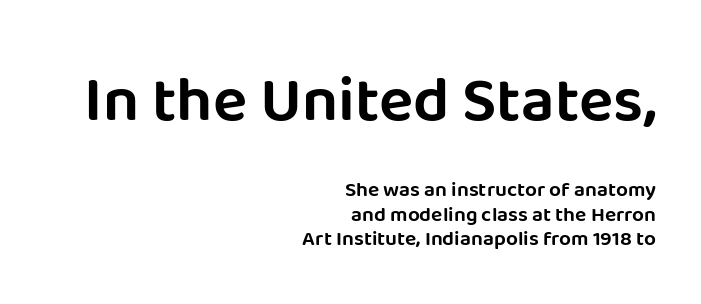
Q: Is the text italic (slanted)? A: No, it is upright.
Q: Is the typeface a serif or a sans-serif typeface? A: Sans-serif.
Q: Is the text underlined? A: No.
Q: How is the paragraph aligned? A: Right-aligned.
Q: Is the spacing between letters normal or unusually wide? A: Normal.
Q: Which block of text is set in a larger size, the first (top) or the second (bottom)? A: The first (top) one.
Q: Width (condensed, normal, or wide)? A: Normal.
Q: Stroke contrast? A: Low.
Q: x-height? A: Large.
Q: Monospaced? A: No.
